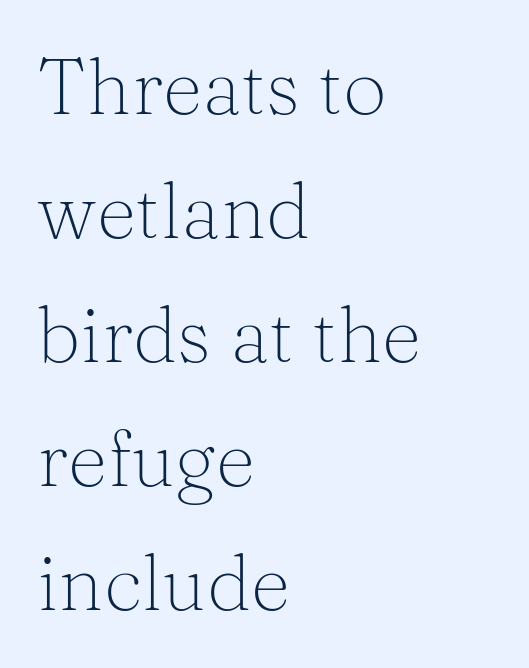
{"serif": "yes", "italic": "no", "bold": "no", "weight": "light", "width": "normal", "stroke_contrast": "medium", "x_height": "medium", "monospaced": "no", "underline": "no", "align": "left", "line_spacing": "normal", "line_spacing_ratio": 1.59, "letter_spacing": "normal", "letter_spacing_em": 0.0, "glyph_px": 78}
